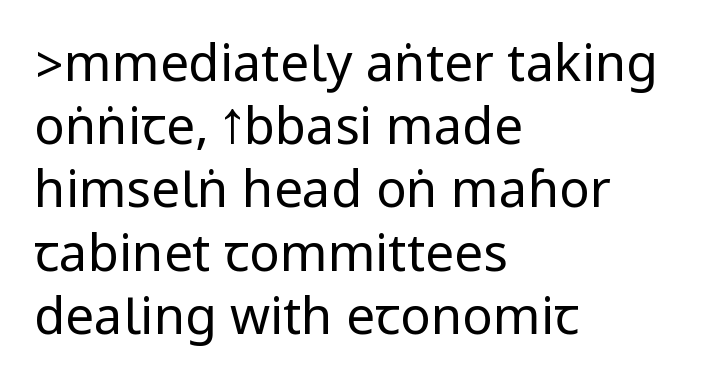
Does the lettering tilt? It doesn't — this is upright. Descenders are the only things crossing below the line. Each word holds together tightly as a unit, with standard inter-letter gaps. The font sits on the lighter half of the weight spectrum, regular included. Stroke terminals: plain, sans-serif. Teacher's note: observe the even left margin — that is flush-left alignment.
